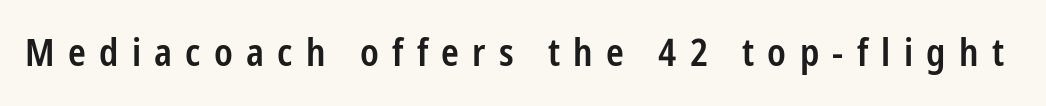
These lines carry some extra weight — a demibold, not a full bold. Here the designer chose a conventional face with non-uniform glyph widths. What kind of face is this? One without serifs — a sans. Just letters on the line, the space beneath them empty. This is the regular roman posture of the typeface.
